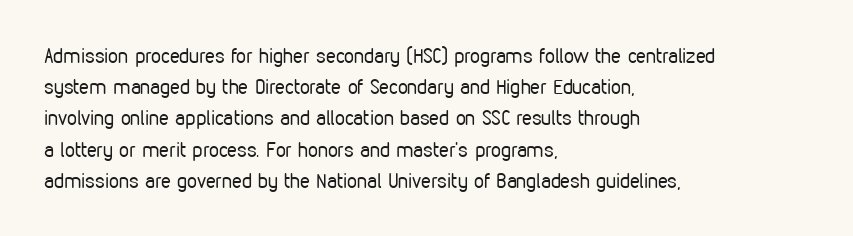
Q: Is the text bold? A: No.
Q: Is the text italic (slanted)? A: No, it is upright.
Q: Is the text underlined? A: No.
Q: How is the paragraph aligned? A: Left-aligned.
Q: Is the spacing between letters normal or unusually wide? A: Normal.
Q: Is the spacing between lines tight, normal or loose? A: Normal.
